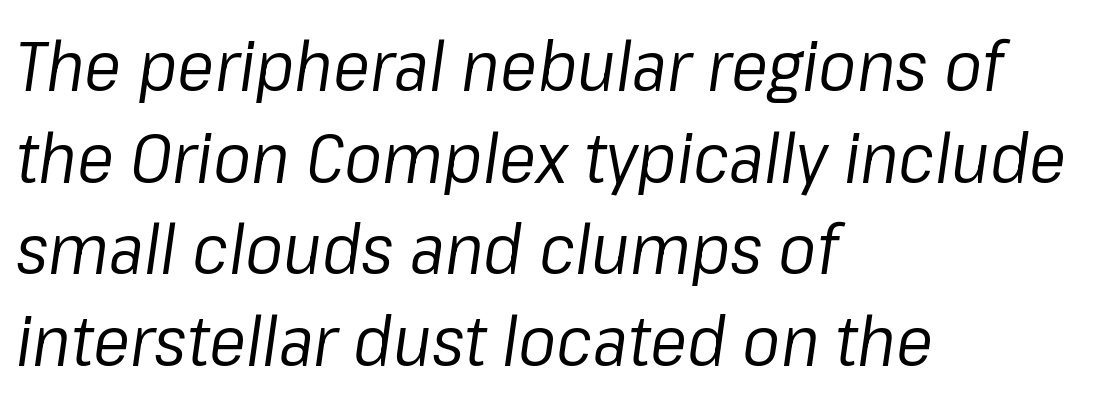
Q: Is the text bold? A: No.
Q: Is the text italic (slanted)? A: Yes, it leans right by about 8 degrees.
Q: Is the text underlined? A: No.
Q: How is the paragraph aligned? A: Left-aligned.
Q: Is the spacing between letters normal or unusually wide? A: Normal.
Q: Is the spacing between lines tight, normal or loose? A: Normal.
Q: Width (condensed, normal, or wide)? A: Normal.
Q: Stroke contrast? A: Low.
Q: x-height? A: Medium.
Q: Monospaced? A: No.
